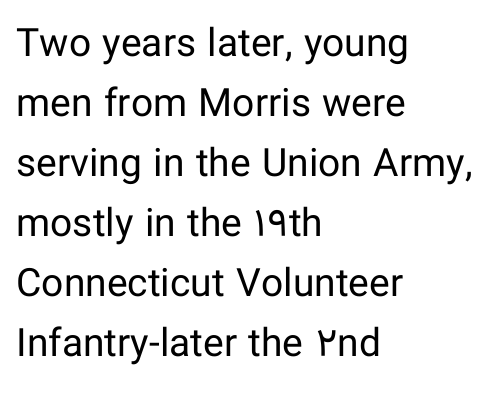
Q: Is the text bold? A: No.
Q: Is the text italic (slanted)? A: No, it is upright.
Q: Is the typeface a serif or a sans-serif typeface? A: Sans-serif.
Q: Is the text underlined? A: No.
Q: How is the paragraph aligned? A: Left-aligned.
Q: Is the spacing between letters normal or unusually wide? A: Normal.
Q: Is the spacing between lines tight, normal or loose? A: Normal.
Q: Width (condensed, normal, or wide)? A: Normal.
Q: Stroke contrast? A: Low.
Q: x-height? A: Medium.
Q: Monospaced? A: No.
